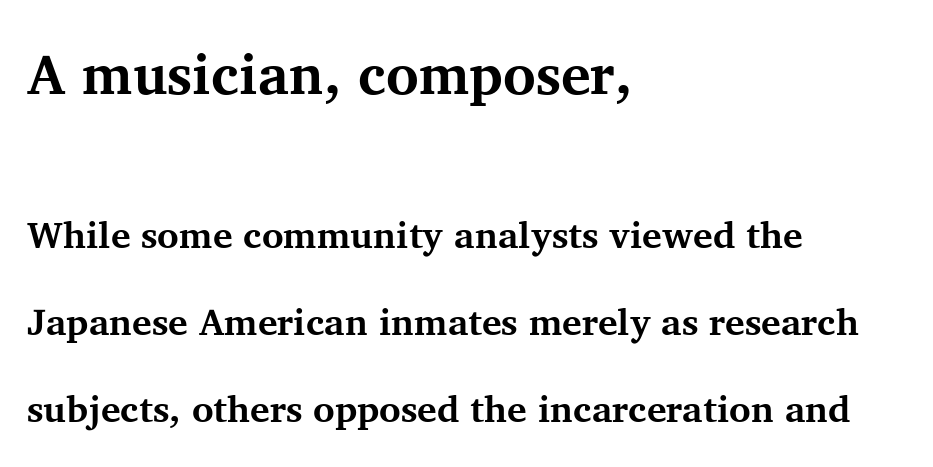
Q: Is the text bold? A: Yes.
Q: Is the text italic (slanted)? A: No, it is upright.
Q: Is the typeface a serif or a sans-serif typeface? A: Serif.
Q: Is the text underlined? A: No.
Q: How is the paragraph aligned? A: Left-aligned.
Q: Is the spacing between letters normal or unusually wide? A: Normal.
Q: Is the spacing between lines tight, normal or loose? A: Loose.
Q: Which block of text is set in a larger size, the first (top) or the second (bottom)? A: The first (top) one.
Q: Width (condensed, normal, or wide)? A: Normal.
Q: Stroke contrast? A: Medium.
Q: x-height? A: Medium.
Q: Monospaced? A: No.
